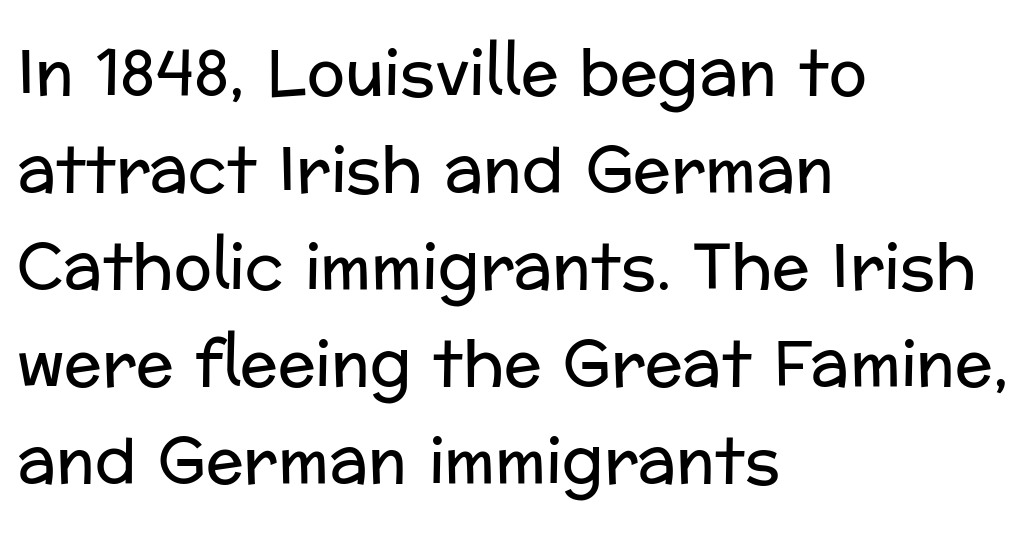
Any mark beneath the type? The region is blank. The compositor pushed each line to the left boundary. Look at the tracking — it's just the regular setting, nothing added. A roman cut, with each character standing at attention.
